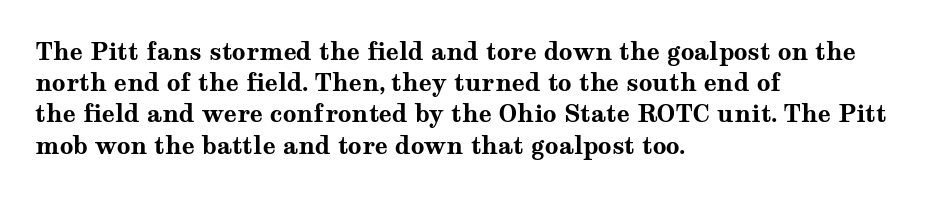
{"italic": "no", "bold": "yes", "underline": "no", "align": "left", "line_spacing": "normal", "line_spacing_ratio": 1.3, "letter_spacing": "normal", "letter_spacing_em": 0.0, "glyph_px": 24}
